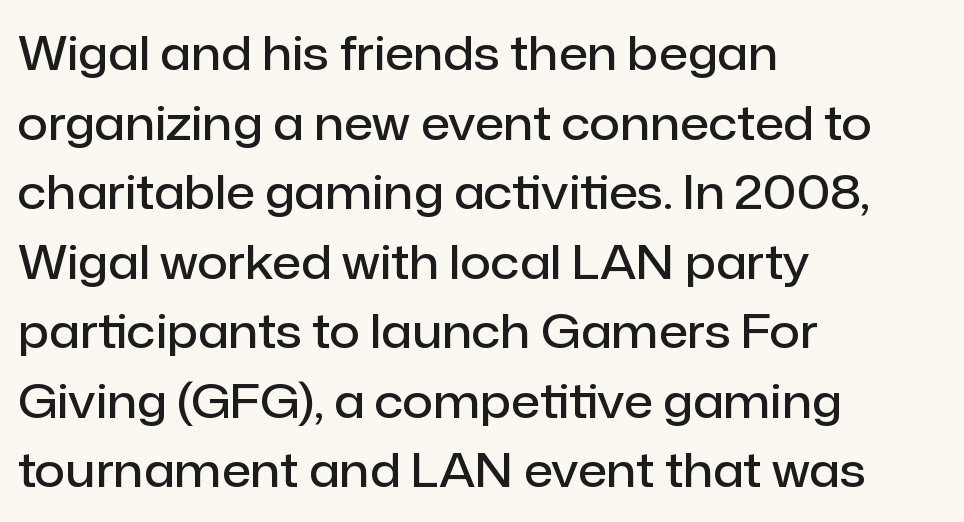
Q: Is the text bold? A: Semi-bold.
Q: Is the text italic (slanted)? A: No, it is upright.
Q: Is the typeface a serif or a sans-serif typeface? A: Sans-serif.
Q: Is the text underlined? A: No.
Q: How is the paragraph aligned? A: Left-aligned.
Q: Is the spacing between letters normal or unusually wide? A: Normal.
Q: Is the spacing between lines tight, normal or loose? A: Normal.
Q: Width (condensed, normal, or wide)? A: Normal.
Q: Stroke contrast? A: Low.
Q: x-height? A: Medium.
Q: Monospaced? A: No.
